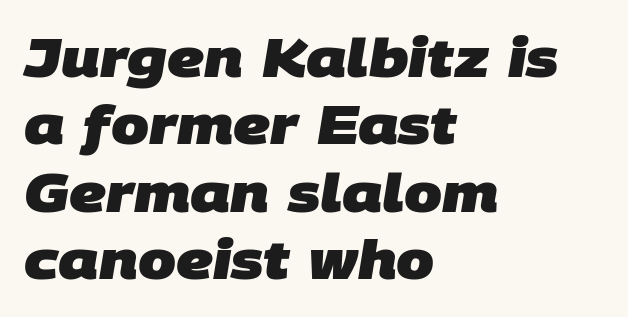
The image shows 54 px heavy sans-serif type; set left-aligned, normal line spacing (1.25x), normal letter spacing, not underlined; low stroke contrast and a large x-height.
